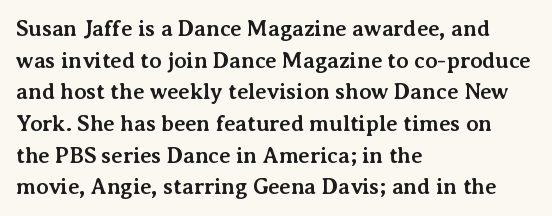
Beneath every word, the page is bare. Successive baselines arrive at the customary interval. It's the straight-up-and-down kind of type. Which margin do the lines hug? The left one — the right edge is uneven. Thick stems and heavy bowls — unmistakably bold.
